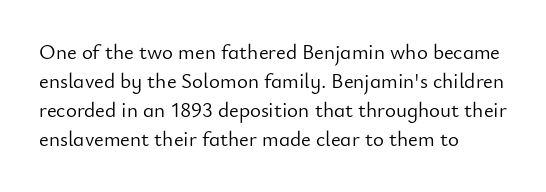
Letters rest on an invisible, unmarked baseline. Heaviness? Minimal to ordinary, like unemphasized prose. The rendering anchors every line to the left-hand side. The line-height multiplier appears to be the usual default.
